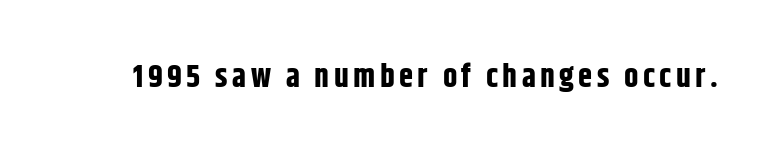
{"serif": "no", "italic": "no", "bold": "yes", "weight": "bold", "width": "condensed", "stroke_contrast": "low", "x_height": "large", "monospaced": "no", "underline": "no", "glyph_px": 32}
